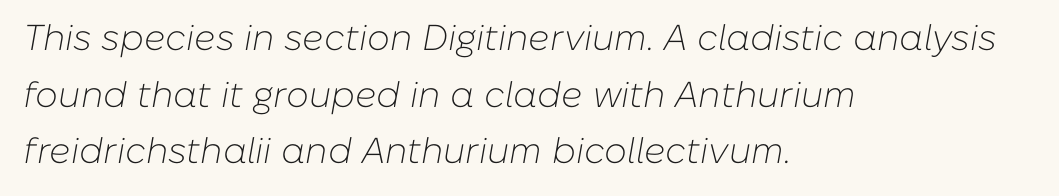
Q: Is the text bold? A: No.
Q: Is the text italic (slanted)? A: Yes, it leans right by about 10 degrees.
Q: Is the text underlined? A: No.
Q: How is the paragraph aligned? A: Left-aligned.
Q: Is the spacing between letters normal or unusually wide? A: Normal.
Q: Is the spacing between lines tight, normal or loose? A: Normal.
Q: Width (condensed, normal, or wide)? A: Normal.
Q: Stroke contrast? A: Low.
Q: x-height? A: Medium.
Q: Monospaced? A: No.
